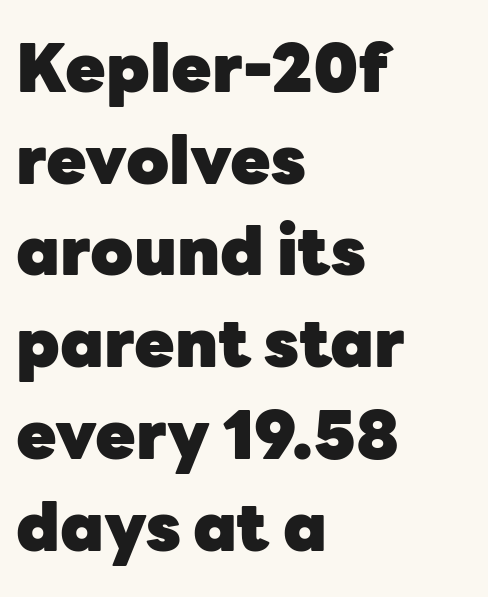
The characters display no serif detailing; their extremities are plain. Do the characters align in a grid? No, the font is proportional. Do the letters lean? They stand straight. The rendering anchors every line to the left-hand side.
